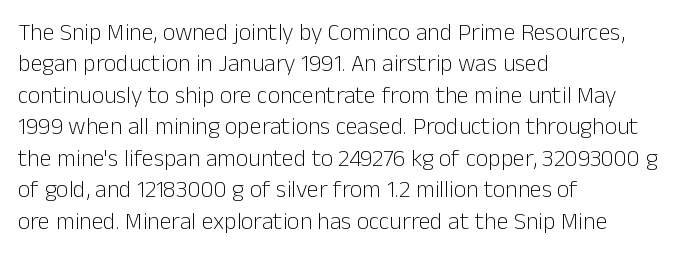
The image shows 24 px text type, upright; set left-aligned, normal line spacing (1.31x), normal letter spacing, not underlined.
